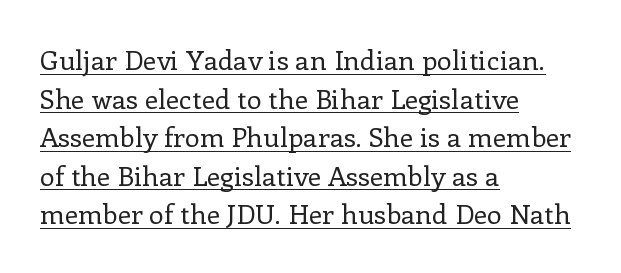
The image shows 27 px text type, upright; set left-aligned, normal line spacing (1.43x), normal letter spacing, underlined.
